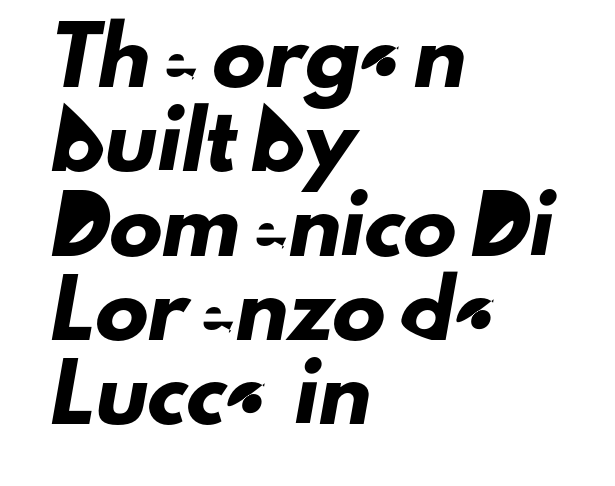
Q: Is the typeface a serif or a sans-serif typeface? A: Sans-serif.
Q: Is the text underlined? A: No.
Q: How is the paragraph aligned? A: Left-aligned.
Q: Is the spacing between letters normal or unusually wide? A: Normal.
Q: Is the spacing between lines tight, normal or loose? A: Normal.
Q: Width (condensed, normal, or wide)? A: Normal.
Q: Stroke contrast? A: Low.
Q: x-height? A: Small.
Q: Monospaced? A: No.
